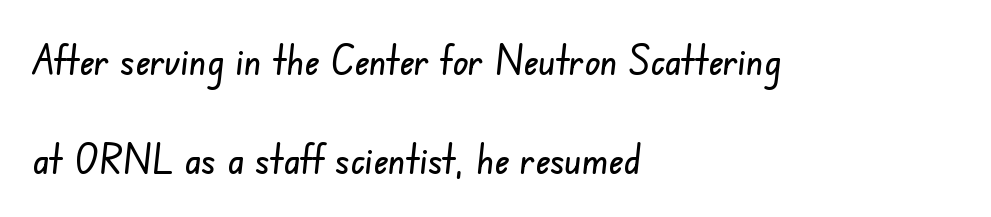
Q: Is the typeface a serif or a sans-serif typeface? A: Sans-serif.
Q: Is the text underlined? A: No.
Q: How is the paragraph aligned? A: Left-aligned.
Q: Is the spacing between letters normal or unusually wide? A: Normal.
Q: Is the spacing between lines tight, normal or loose? A: Loose.
Q: Width (condensed, normal, or wide)? A: Condensed.
Q: Stroke contrast? A: Low.
Q: x-height? A: Small.
Q: Monospaced? A: No.
